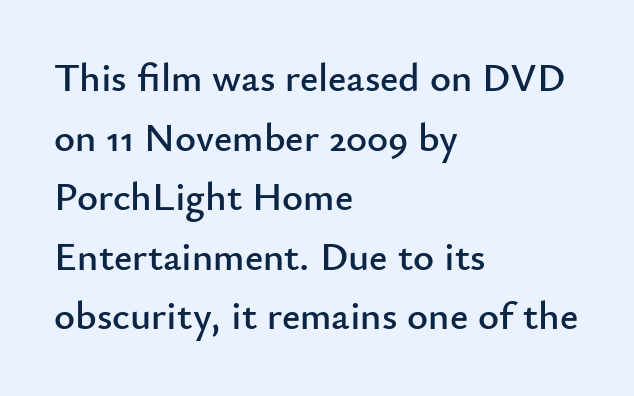
The image shows 40 px sans-serif type, upright; set left-aligned, normal line spacing (1.49x), normal letter spacing, not underlined; low stroke contrast and a small x-height.
